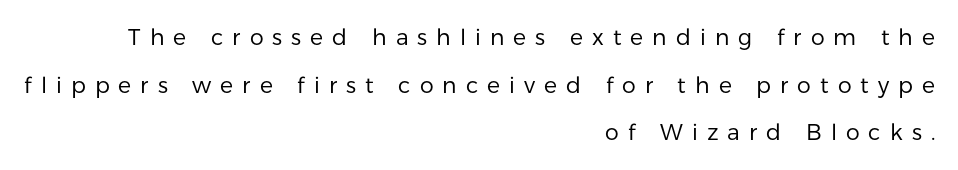
{"italic": "no", "bold": "no", "underline": "no", "align": "right", "line_spacing": "loose", "line_spacing_ratio": 2.16, "letter_spacing": "wide", "letter_spacing_em": 0.41, "glyph_px": 22}
